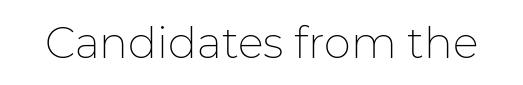
Is this a fixed-width face? No — the glyphs have proportional, varying widths. In terms of posture, this sample is upright. Are there feet on the stems? There aren't — it's a sans. The strip under each line holds only bare page.
